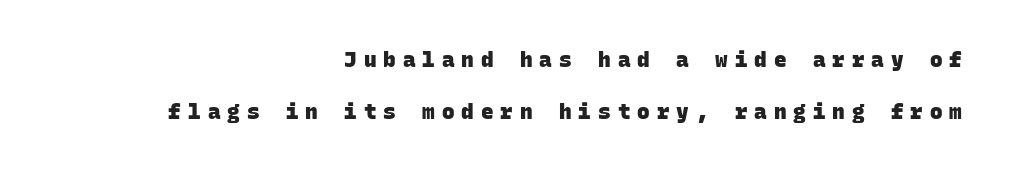
The image shows 21 px bold type; set right-aligned, loose line spacing (2.5x), unusually wide letter spacing (+0.33 em), not underlined.
